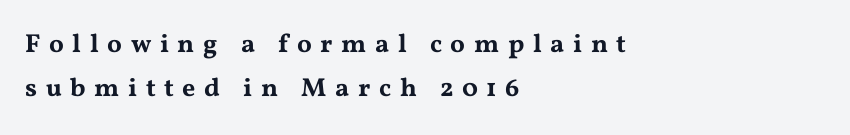
The image shows 26 px text type, upright; set left-aligned, normal line spacing (1.68x), unusually wide letter spacing (+0.33 em), not underlined.
